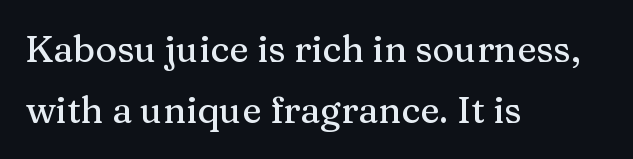
Ordinary non-slanted type is in use. The passage is arranged the way most books set body copy — flush left. Default kerning and tracking; the words read as compact shapes. The gap between lines stays unmarked. Students, observe: this is what conventionally led text looks like. You could not count columns in this text — the font is proportionally spaced.
